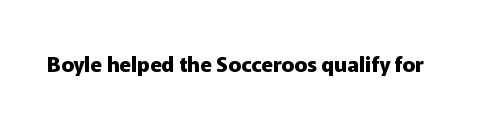
{"italic": "no", "bold": "yes", "underline": "no", "letter_spacing": "normal", "letter_spacing_em": 0.0, "glyph_px": 21}
